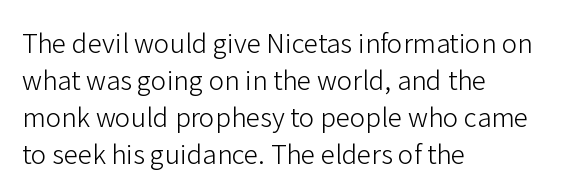
Rule under the text: the space is simply empty. The tracking reads as untouched default to a designer's eye. Compared with a typical body face, this is equally light or lighter still. A student would call this left alignment; a typographer would say flush left, rag right. The rows are spaced the way most documents space them.
